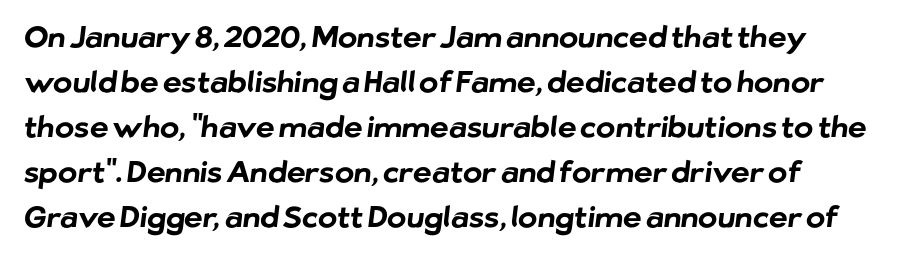
The image shows 29 px bold sans-serif type; set normal line spacing (1.55x), normal letter spacing, not underlined; low stroke contrast and a medium x-height.
